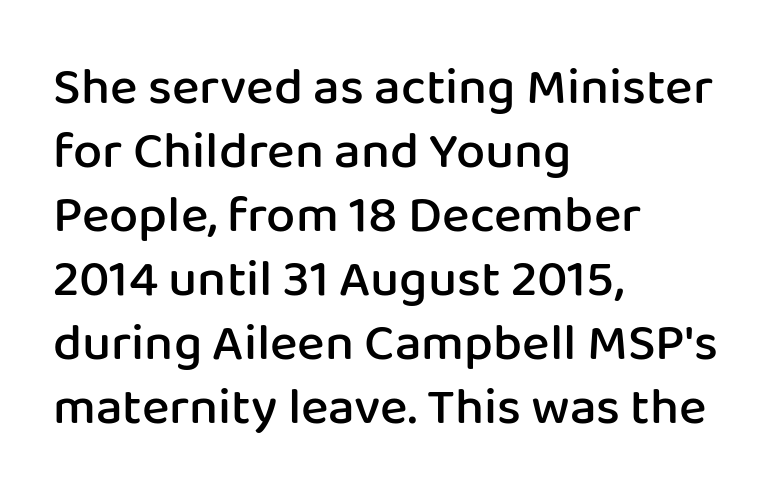
The image shows 52 px semibold sans-serif type, upright; set left-aligned, line spacing 1.23x, normal letter spacing, not underlined; low stroke contrast and a medium x-height.
